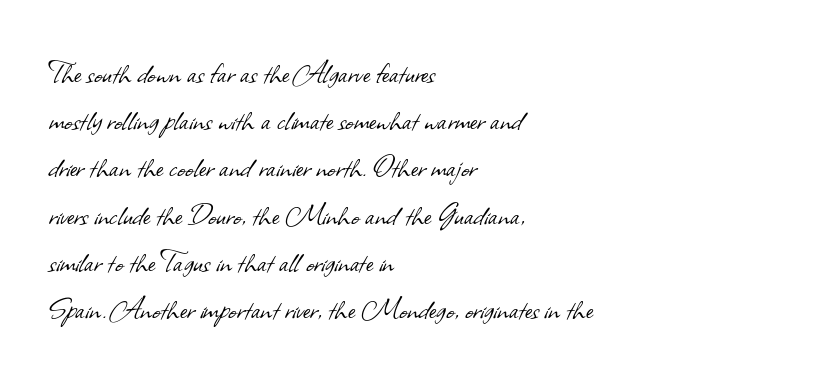
Q: Is the text bold? A: No.
Q: Is the typeface a serif or a sans-serif typeface? A: Sans-serif.
Q: Is the text underlined? A: No.
Q: How is the paragraph aligned? A: Left-aligned.
Q: Is the spacing between letters normal or unusually wide? A: Normal.
Q: Is the spacing between lines tight, normal or loose? A: Normal.
Q: Width (condensed, normal, or wide)? A: Normal.
Q: Stroke contrast? A: Low.
Q: x-height? A: Small.
Q: Monospaced? A: No.
